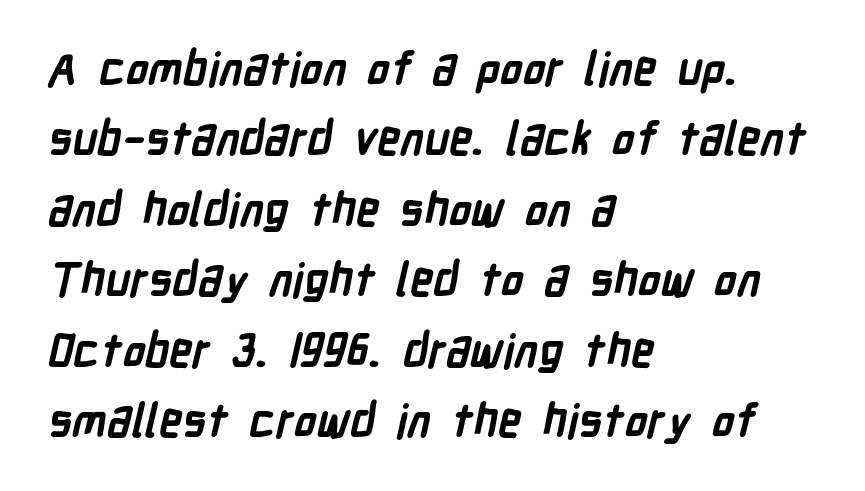
Q: Is the text bold? A: Yes.
Q: Is the typeface a serif or a sans-serif typeface? A: Sans-serif.
Q: Is the text underlined? A: No.
Q: How is the paragraph aligned? A: Left-aligned.
Q: Is the spacing between letters normal or unusually wide? A: Normal.
Q: Is the spacing between lines tight, normal or loose? A: Normal.
Q: Width (condensed, normal, or wide)? A: Condensed.
Q: Stroke contrast? A: Low.
Q: x-height? A: Medium.
Q: Monospaced? A: No.
